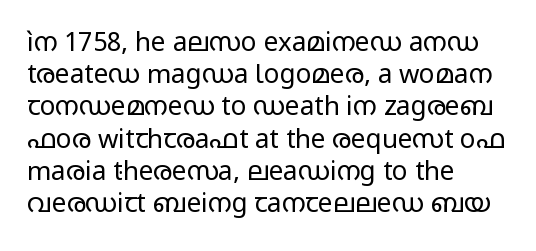
{"italic": "no", "bold": "no", "underline": "no", "align": "left", "line_spacing_ratio": 1.24, "letter_spacing": "normal", "letter_spacing_em": 0.0, "glyph_px": 26}
